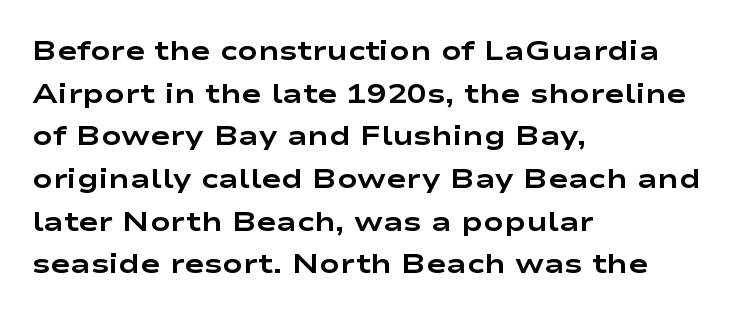
The image shows 27 px bold type, upright; set left-aligned, normal line spacing (1.58x), normal letter spacing, not underlined.
